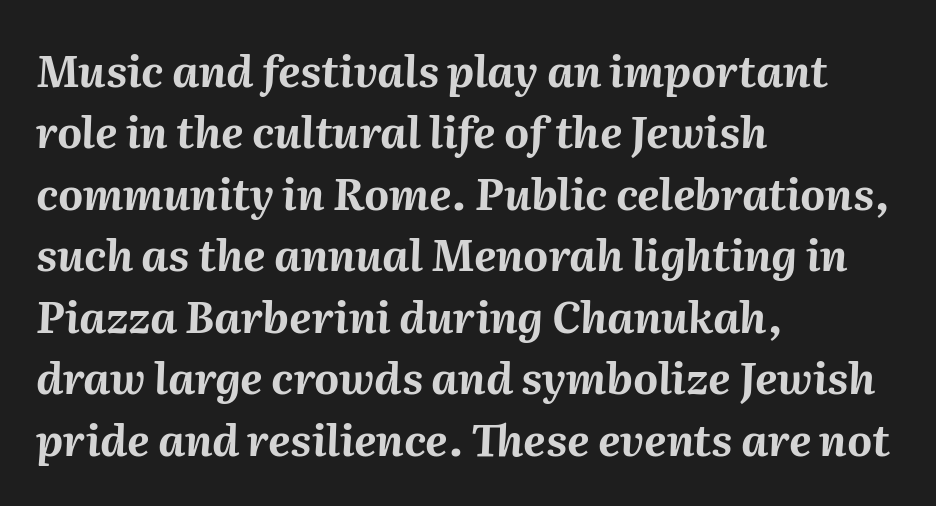
{"italic": "yes", "lean": "right", "slant_degrees": 2, "bold": "yes", "weight": "bold", "width": "normal", "stroke_contrast": "medium", "x_height": "medium", "monospaced": "no", "underline": "no", "align": "left", "line_spacing": "normal", "line_spacing_ratio": 1.43, "letter_spacing": "normal", "letter_spacing_em": 0.0, "glyph_px": 43}
